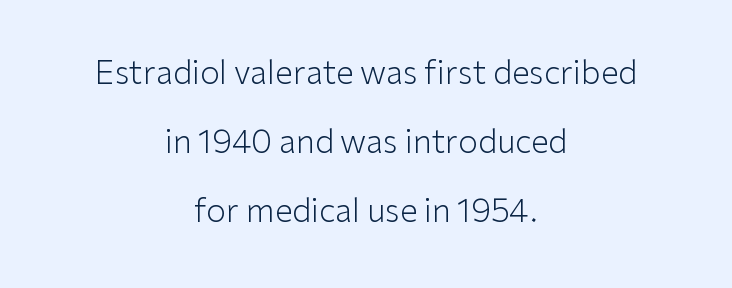
{"serif": "no", "italic": "no", "bold": "no", "weight": "light", "width": "normal", "stroke_contrast": "low", "x_height": "medium", "monospaced": "no", "underline": "no", "align": "center", "line_spacing": "loose", "line_spacing_ratio": 2.15, "letter_spacing": "normal", "letter_spacing_em": 0.0, "glyph_px": 32}
